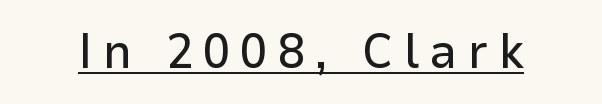
The rendering uses natural spacing where letterforms have individual widths. Honestly, the letter spacing is so wide it's the main thing you notice. The lettering stays uniformly vertical, giving the passage a roman look. I'd call this a sans setting — the letters go barefoot.
